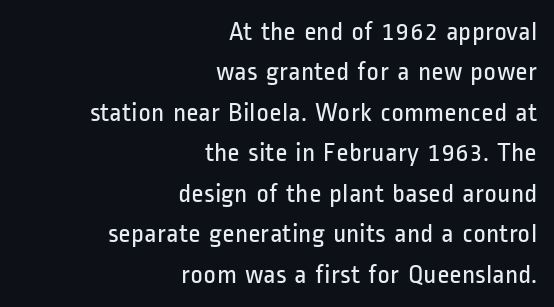
One-word summary of the alignment: right. These lines sit exactly where default settings would place them. A roman cut, with each character standing at attention. The passage shown is not underscored anywhere. Students, note that the glyphs here touch the page at normal intervals.
